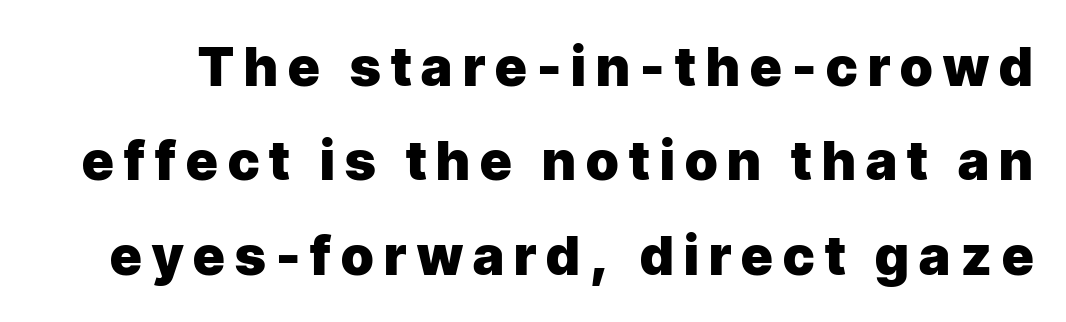
The image shows 54 px heavy sans-serif type, upright; set line spacing 1.75x, not underlined; low stroke contrast and a medium x-height.
